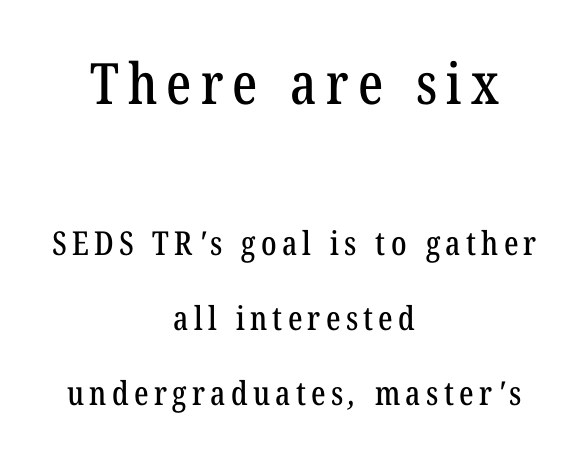
{"serif": "yes", "width": "condensed", "stroke_contrast": "low", "x_height": "medium", "monospaced": "no", "underline": "no", "align": "center", "line_spacing": "loose", "line_spacing_ratio": 2.28, "larger_block": "first", "size_ratio": 1.73, "glyph_px": 57}
